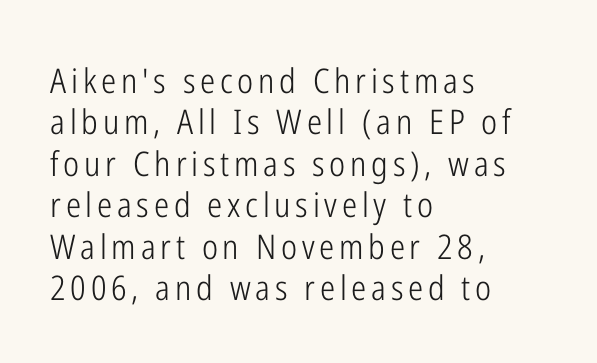
{"serif": "no", "italic": "no", "bold": "no", "weight": "light", "width": "condensed", "stroke_contrast": "low", "x_height": "medium", "monospaced": "no", "underline": "no", "align": "left", "line_spacing_ratio": 1.22, "glyph_px": 34}
